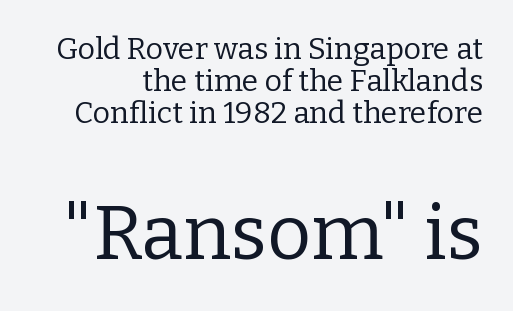
{"serif": "yes", "italic": "no", "bold": "no", "weight": "regular", "width": "normal", "stroke_contrast": "low", "x_height": "medium", "monospaced": "no", "underline": "no", "line_spacing": "tight", "line_spacing_ratio": 1.07, "letter_spacing": "normal", "letter_spacing_em": 0.0, "larger_block": "second", "size_ratio": 2.53, "glyph_px": 76}
